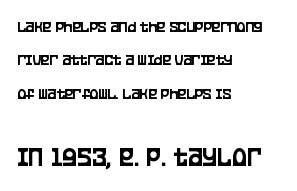
Q: Is the text italic (slanted)? A: No, it is upright.
Q: Is the typeface a serif or a sans-serif typeface? A: Sans-serif.
Q: Is the text underlined? A: No.
Q: How is the paragraph aligned? A: Left-aligned.
Q: Is the spacing between letters normal or unusually wide? A: Normal.
Q: Is the spacing between lines tight, normal or loose? A: Loose.
Q: Which block of text is set in a larger size, the first (top) or the second (bottom)? A: The second (bottom) one.
Q: Width (condensed, normal, or wide)? A: Condensed.
Q: Stroke contrast? A: Low.
Q: x-height? A: Large.
Q: Monospaced? A: No.
